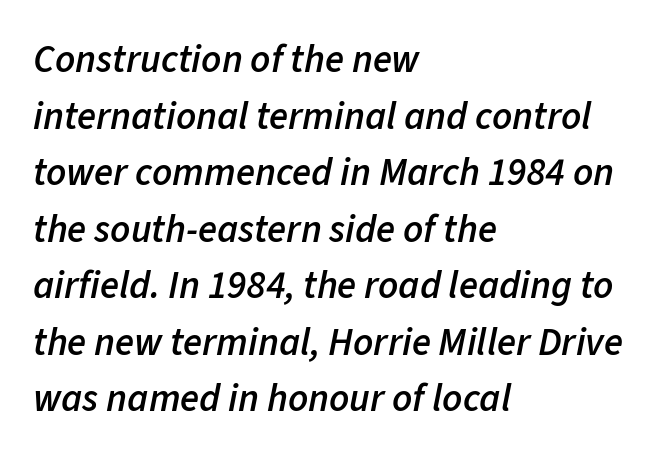
Honestly, the row spacing looks completely unremarkable. Character widths vary here, with narrow letters taking less room than wide ones. Clear beneath every line of the passage. Students, note that the glyphs here touch the page at normal intervals. The face used here is a semibold: visibly heavier than regular, lighter than bold. Rendered with sloped, italic letterforms.
